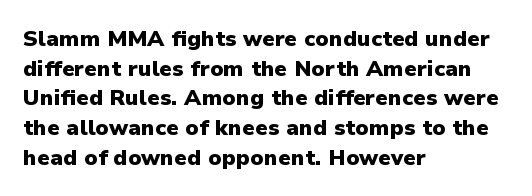
The image shows 22 px bold type, upright; set left-aligned, normal line spacing (1.35x), normal letter spacing, not underlined.
